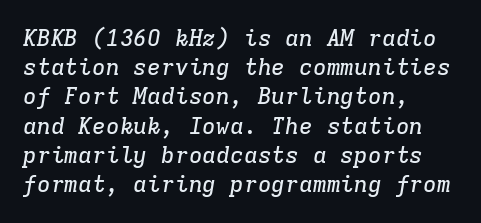
If you drew a ruler down the left edge, every line would touch it. Is the type slanted? Yes — the strokes lean at a clear angle. The tracking reads as untouched default to a designer's eye. Vertical spacing — default.
